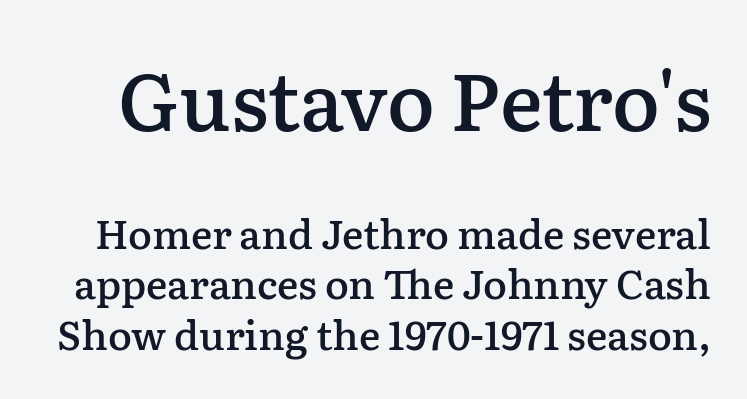
Q: Is the text bold? A: Semi-bold.
Q: Is the text italic (slanted)? A: No, it is upright.
Q: Is the typeface a serif or a sans-serif typeface? A: Serif.
Q: Is the text underlined? A: No.
Q: Is the spacing between letters normal or unusually wide? A: Normal.
Q: Is the spacing between lines tight, normal or loose? A: Normal.
Q: Which block of text is set in a larger size, the first (top) or the second (bottom)? A: The first (top) one.
Q: Width (condensed, normal, or wide)? A: Normal.
Q: Stroke contrast? A: Low.
Q: x-height? A: Medium.
Q: Monospaced? A: No.
